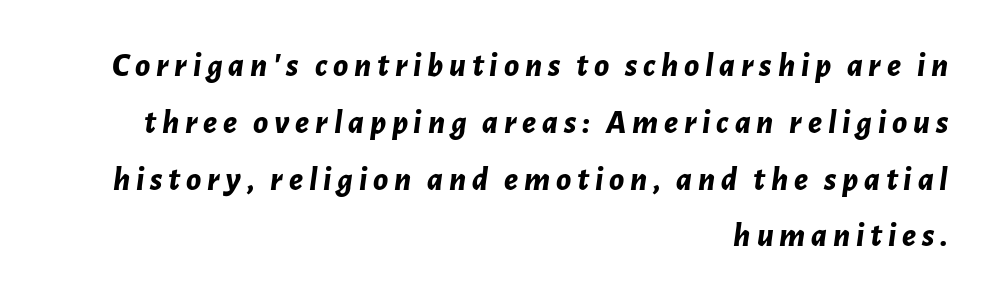
In terms of weight, the rendering is a true, heavy bold. Underlining? Definitely not there. Slanted lettering throughout. Looks like regular typesetting: each glyph gets only the width it needs. The block of text has a typical density, with ordinary space between rows.
